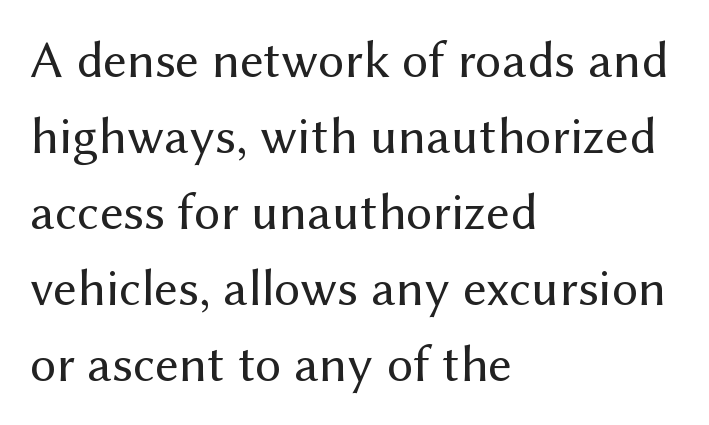
Q: Is the text bold? A: No.
Q: Is the text italic (slanted)? A: No, it is upright.
Q: Is the typeface a serif or a sans-serif typeface? A: Sans-serif.
Q: Is the text underlined? A: No.
Q: How is the paragraph aligned? A: Left-aligned.
Q: Is the spacing between letters normal or unusually wide? A: Normal.
Q: Is the spacing between lines tight, normal or loose? A: Normal.
Q: Width (condensed, normal, or wide)? A: Normal.
Q: Stroke contrast? A: Medium.
Q: x-height? A: Medium.
Q: Monospaced? A: No.
